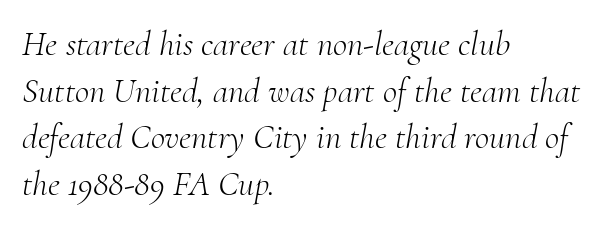
{"serif": "yes", "italic": "yes", "lean": "right", "slant_degrees": 10, "bold": "no", "weight": "light", "width": "normal", "stroke_contrast": "medium", "x_height": "small", "monospaced": "no", "underline": "no", "align": "left", "line_spacing": "normal", "line_spacing_ratio": 1.33, "letter_spacing": "normal", "letter_spacing_em": 0.0, "glyph_px": 35}
